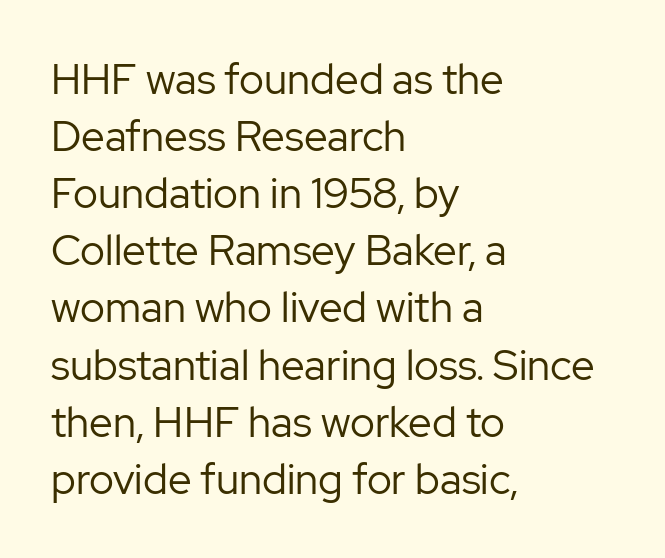
The image shows 42 px regular-weight sans-serif type, upright; set left-aligned, normal line spacing (1.36x), normal letter spacing, not underlined; low stroke contrast and a medium x-height.
